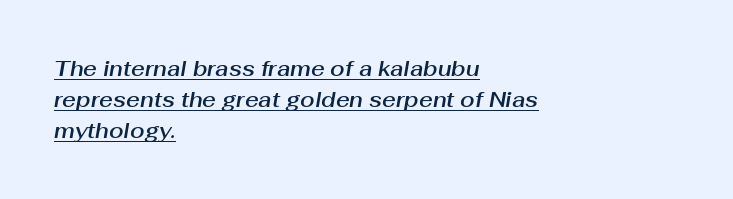
Q: Is the text italic (slanted)? A: Yes, it leans right by about 10 degrees.
Q: Is the text underlined? A: Yes.
Q: How is the paragraph aligned? A: Left-aligned.
Q: Is the spacing between letters normal or unusually wide? A: Normal.
Q: Is the spacing between lines tight, normal or loose? A: Normal.
